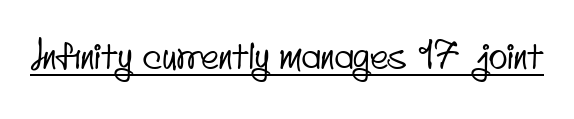
{"serif": "no", "width": "condensed", "stroke_contrast": "low", "x_height": "small", "monospaced": "no", "underline": "yes", "letter_spacing": "normal", "letter_spacing_em": 0.0, "glyph_px": 39}
